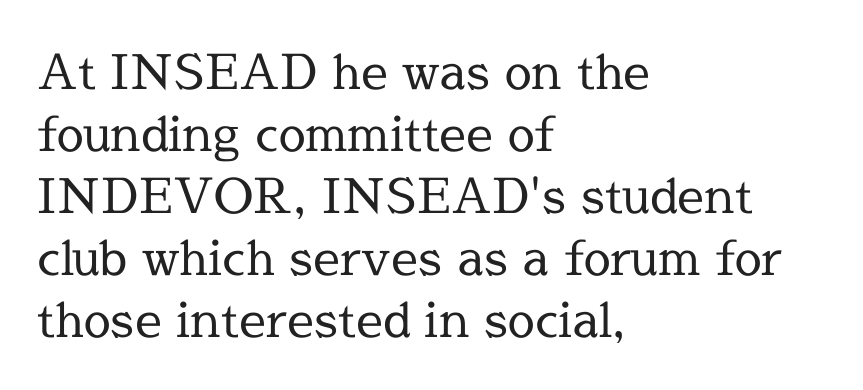
The image shows 48 px regular-weight serif type, upright; set left-aligned, normal line spacing (1.29x), normal letter spacing, not underlined; a medium x-height.
